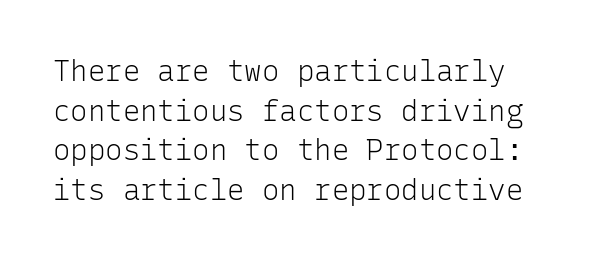
{"serif": "no", "italic": "no", "bold": "no", "weight": "light", "width": "normal", "stroke_contrast": "low", "x_height": "medium", "monospaced": "yes", "underline": "no", "line_spacing": "normal", "line_spacing_ratio": 1.37, "letter_spacing": "normal", "letter_spacing_em": 0.0, "glyph_px": 29}
